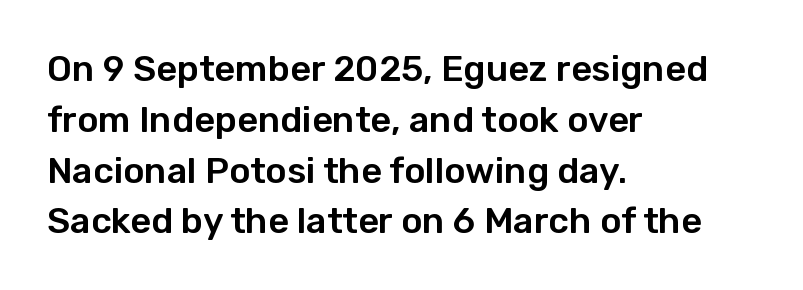
{"serif": "no", "italic": "no", "width": "normal", "stroke_contrast": "low", "x_height": "medium", "monospaced": "no", "underline": "no", "align": "left", "line_spacing": "normal", "line_spacing_ratio": 1.41, "letter_spacing": "normal", "letter_spacing_em": 0.0, "glyph_px": 36}
